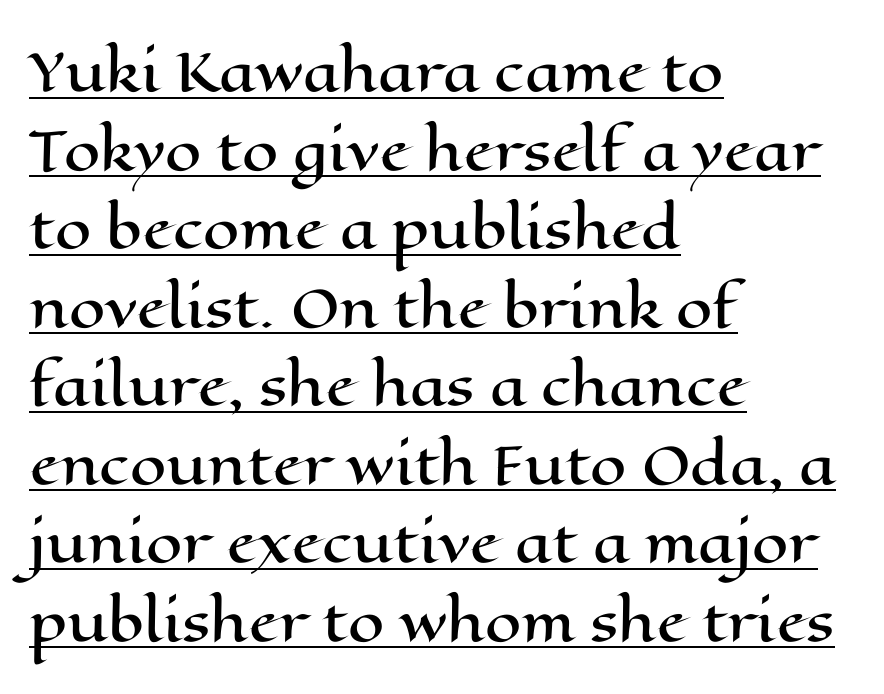
Q: Is the text italic (slanted)? A: No, it is upright.
Q: Is the text underlined? A: Yes.
Q: How is the paragraph aligned? A: Left-aligned.
Q: Is the spacing between letters normal or unusually wide? A: Normal.
Q: Is the spacing between lines tight, normal or loose? A: Normal.
Q: Width (condensed, normal, or wide)? A: Wide.
Q: Stroke contrast? A: High.
Q: x-height? A: Medium.
Q: Monospaced? A: No.
